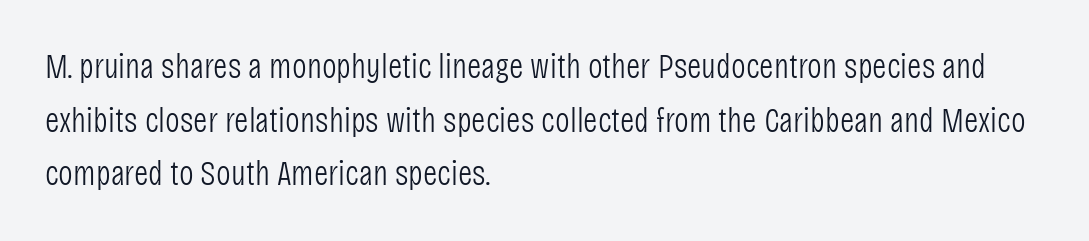
{"serif": "no", "italic": "no", "bold": "no", "weight": "light", "width": "condensed", "stroke_contrast": "low", "x_height": "large", "monospaced": "no", "underline": "no", "align": "left", "line_spacing": "normal", "line_spacing_ratio": 1.53, "letter_spacing": "normal", "letter_spacing_em": 0.0, "glyph_px": 35}
